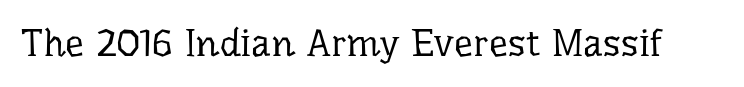
Is the type heavy? It reads as light-to-regular instead. Lines of text with bare space underneath. Regarding serifs, this sample has them. This is the regular roman posture of the typeface. Spacing verdict: proportional, widths tailored to each character. Words appear dense and cohesive because spacing is normal.
